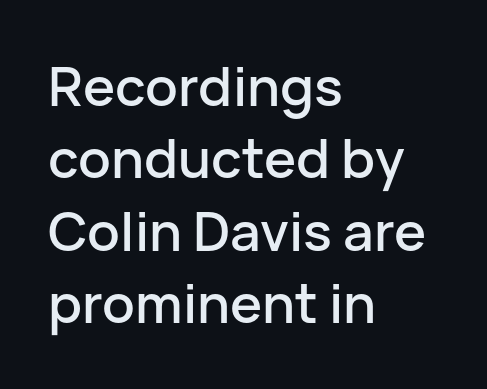
{"serif": "no", "italic": "no", "width": "normal", "stroke_contrast": "low", "x_height": "medium", "monospaced": "no", "underline": "no", "align": "left", "line_spacing": "normal", "line_spacing_ratio": 1.34, "letter_spacing": "normal", "letter_spacing_em": 0.0, "glyph_px": 54}
